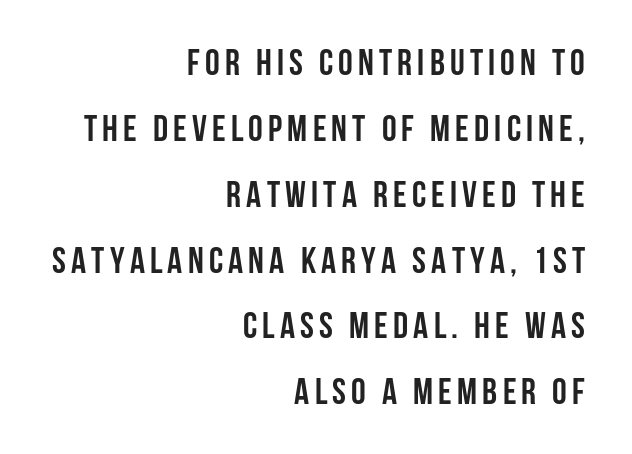
In CSS terms this would be text-align: right. Each row of text sits above clean, open space. Varying glyph widths throughout — classic text-font behaviour. The type sits square on the baseline with zero lean.
